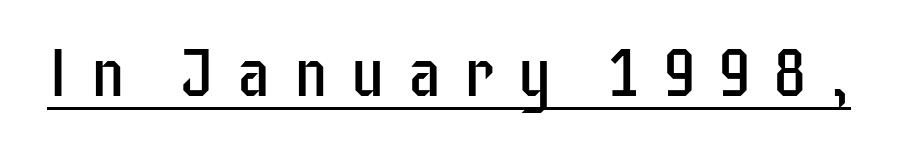
Q: Is the text bold? A: No.
Q: Is the text italic (slanted)? A: No, it is upright.
Q: Is the typeface a serif or a sans-serif typeface? A: Sans-serif.
Q: Is the text underlined? A: Yes.
Q: Is the spacing between letters normal or unusually wide? A: Unusually wide.
Q: Width (condensed, normal, or wide)? A: Condensed.
Q: Stroke contrast? A: Low.
Q: x-height? A: Large.
Q: Monospaced? A: No.
